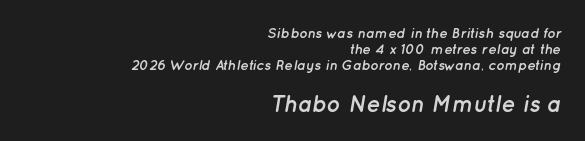
{"italic": "yes", "lean": "right", "slant_degrees": 12, "bold": "yes", "underline": "no", "align": "right", "line_spacing": "tight", "line_spacing_ratio": 1.13, "letter_spacing": "normal", "letter_spacing_em": 0.0, "larger_block": "second", "size_ratio": 1.64, "glyph_px": 23}
